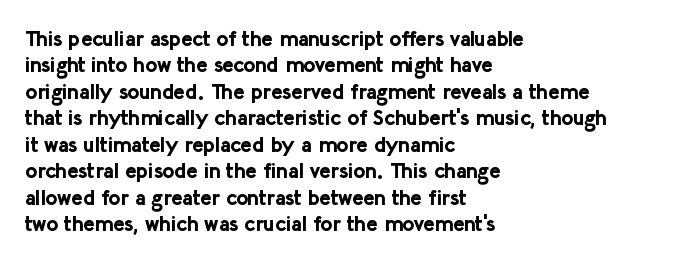
{"italic": "no", "bold": "yes", "underline": "no", "align": "left", "line_spacing": "normal", "line_spacing_ratio": 1.26, "letter_spacing": "normal", "letter_spacing_em": 0.0, "glyph_px": 21}
